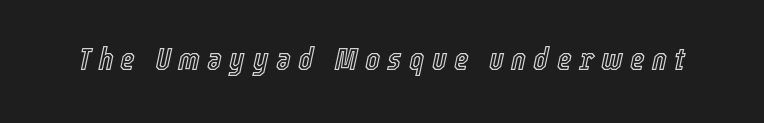
The image shows 32 px condensed type, italic (leaning right); set unusually wide letter spacing (+0.22 em), not underlined; a medium x-height.
